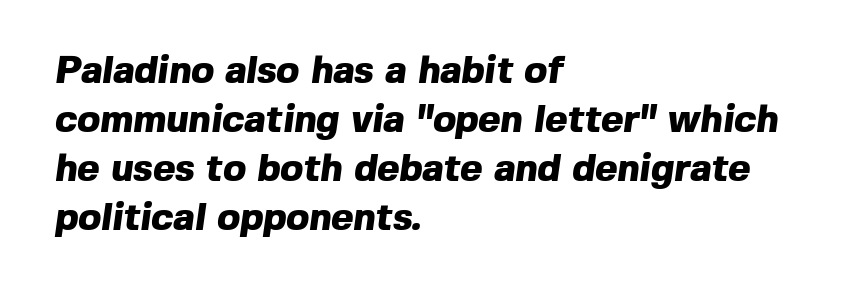
Q: Is the text bold? A: Yes.
Q: Is the typeface a serif or a sans-serif typeface? A: Sans-serif.
Q: Is the text underlined? A: No.
Q: How is the paragraph aligned? A: Left-aligned.
Q: Is the spacing between letters normal or unusually wide? A: Normal.
Q: Is the spacing between lines tight, normal or loose? A: Normal.
Q: Width (condensed, normal, or wide)? A: Normal.
Q: x-height? A: Medium.
Q: Monospaced? A: No.
